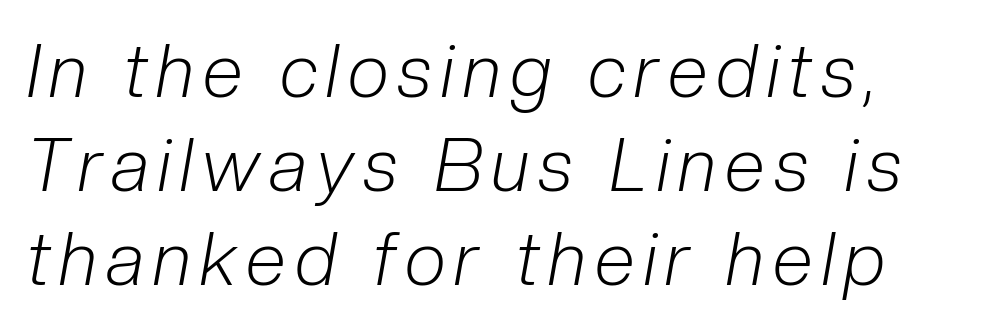
The image shows 73 px light, condensed type, italic (leaning right); set normal line spacing (1.29x), not underlined; low stroke contrast and a medium x-height.
